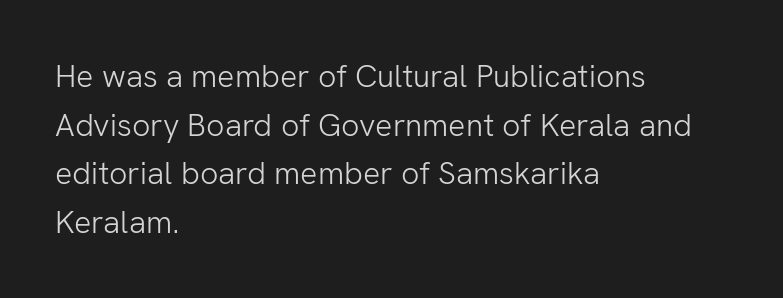
Nothing sits at the stroke ends, so this counts as sans-serif. Each row of text sits above clean, open space. The cut favours lightness, reaching ordinary text weight at its darkest. Is this a fixed-width face? No — the glyphs have proportional, varying widths. A classic flush-left, rag-right setting is used for this passage. These lines keep a tight, regular rhythm from letter to letter.
